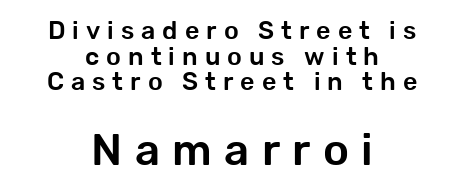
The image shows 44 px sans-serif type, upright; set centered, tight line spacing (1.03x), unusually wide letter spacing (+0.28 em), not underlined; the second (bottom) block is 1.76x larger; low stroke contrast and a medium x-height.
